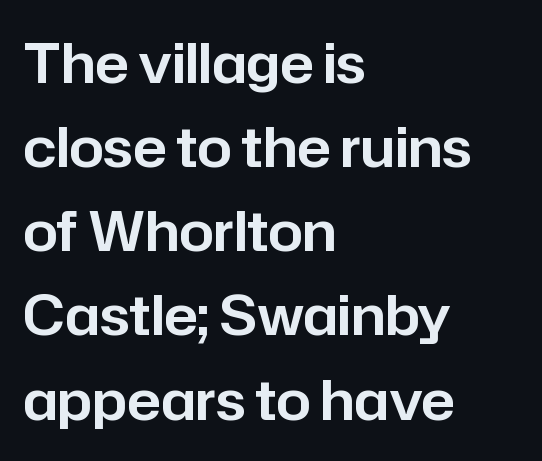
Q: Is the text italic (slanted)? A: No, it is upright.
Q: Is the typeface a serif or a sans-serif typeface? A: Sans-serif.
Q: Is the text underlined? A: No.
Q: How is the paragraph aligned? A: Left-aligned.
Q: Is the spacing between letters normal or unusually wide? A: Normal.
Q: Is the spacing between lines tight, normal or loose? A: Normal.
Q: Width (condensed, normal, or wide)? A: Normal.
Q: Stroke contrast? A: Low.
Q: x-height? A: Medium.
Q: Monospaced? A: No.
